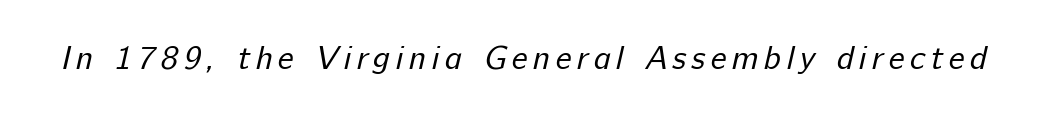
The image shows 33 px regular-weight sans-serif type; set not underlined; low stroke contrast and a medium x-height.
